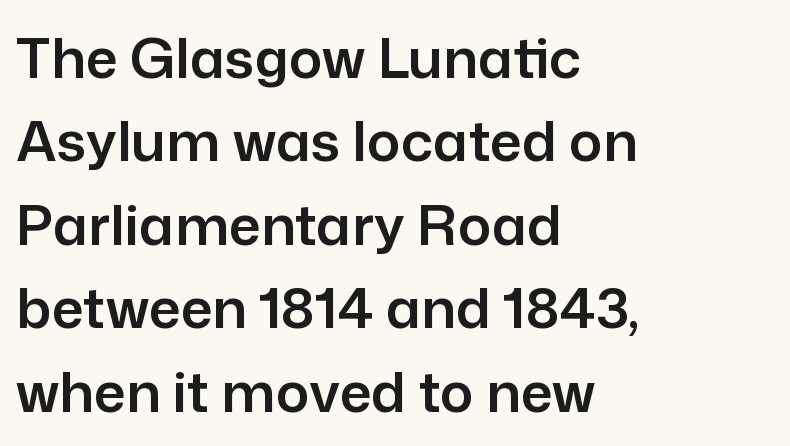
The image shows 56 px sans-serif type, upright; set left-aligned, normal line spacing (1.49x), normal letter spacing, not underlined; low stroke contrast and a medium x-height.
